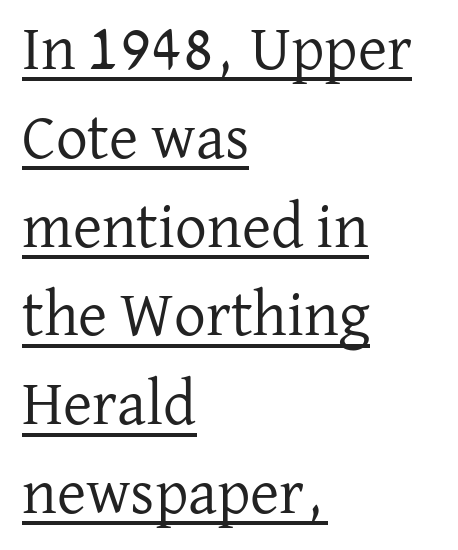
Q: Is the text bold? A: No.
Q: Is the text italic (slanted)? A: No, it is upright.
Q: Is the typeface a serif or a sans-serif typeface? A: Serif.
Q: Is the text underlined? A: Yes.
Q: How is the paragraph aligned? A: Left-aligned.
Q: Is the spacing between letters normal or unusually wide? A: Normal.
Q: Is the spacing between lines tight, normal or loose? A: Normal.
Q: Width (condensed, normal, or wide)? A: Normal.
Q: Stroke contrast? A: Low.
Q: x-height? A: Medium.
Q: Monospaced? A: No.
